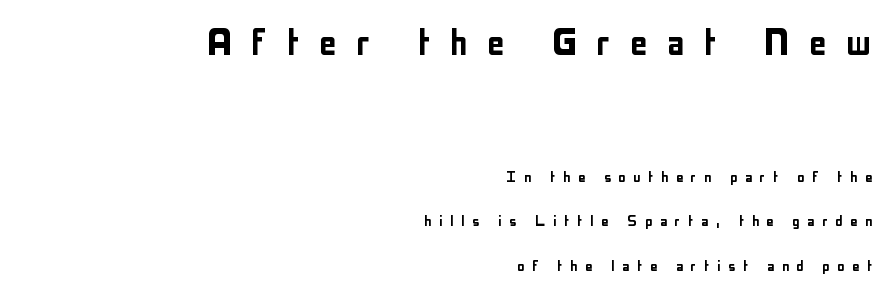
Q: Is the text italic (slanted)? A: No, it is upright.
Q: Is the typeface a serif or a sans-serif typeface? A: Sans-serif.
Q: Is the text underlined? A: No.
Q: How is the paragraph aligned? A: Right-aligned.
Q: Is the spacing between letters normal or unusually wide? A: Unusually wide.
Q: Is the spacing between lines tight, normal or loose? A: Loose.
Q: Which block of text is set in a larger size, the first (top) or the second (bottom)? A: The first (top) one.
Q: Width (condensed, normal, or wide)? A: Condensed.
Q: Stroke contrast? A: Low.
Q: x-height? A: Medium.
Q: Monospaced? A: No.
